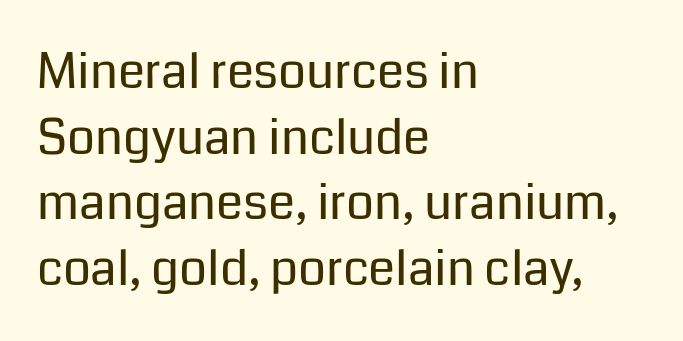
The image shows 49 px regular-weight sans-serif type, upright; set left-aligned, normal line spacing (1.34x), normal letter spacing, not underlined; low stroke contrast and a medium x-height.
